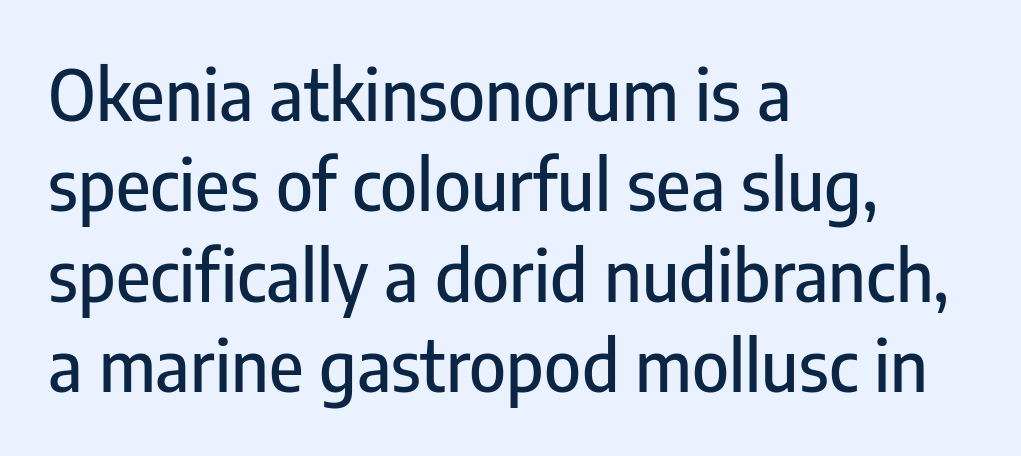
Q: Is the text italic (slanted)? A: No, it is upright.
Q: Is the typeface a serif or a sans-serif typeface? A: Sans-serif.
Q: Is the text underlined? A: No.
Q: How is the paragraph aligned? A: Left-aligned.
Q: Is the spacing between letters normal or unusually wide? A: Normal.
Q: Is the spacing between lines tight, normal or loose? A: Normal.
Q: Width (condensed, normal, or wide)? A: Condensed.
Q: Stroke contrast? A: Low.
Q: x-height? A: Medium.
Q: Monospaced? A: No.
